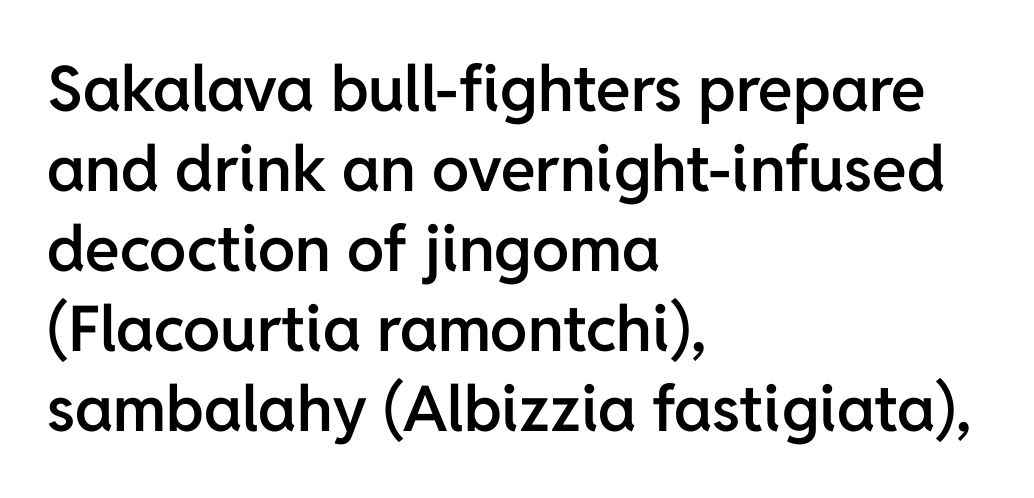
Q: Is the text bold? A: Semi-bold.
Q: Is the text italic (slanted)? A: No, it is upright.
Q: Is the typeface a serif or a sans-serif typeface? A: Sans-serif.
Q: Is the text underlined? A: No.
Q: How is the paragraph aligned? A: Left-aligned.
Q: Is the spacing between letters normal or unusually wide? A: Normal.
Q: Is the spacing between lines tight, normal or loose? A: Normal.
Q: Width (condensed, normal, or wide)? A: Normal.
Q: Stroke contrast? A: Low.
Q: x-height? A: Medium.
Q: Monospaced? A: No.
